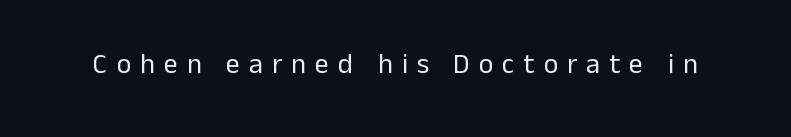
You could not count columns in this text — the font is proportionally spaced. This is the regular roman posture of the typeface. On a weight scale, this lands at 450 or below. The area under the type is left untouched.
